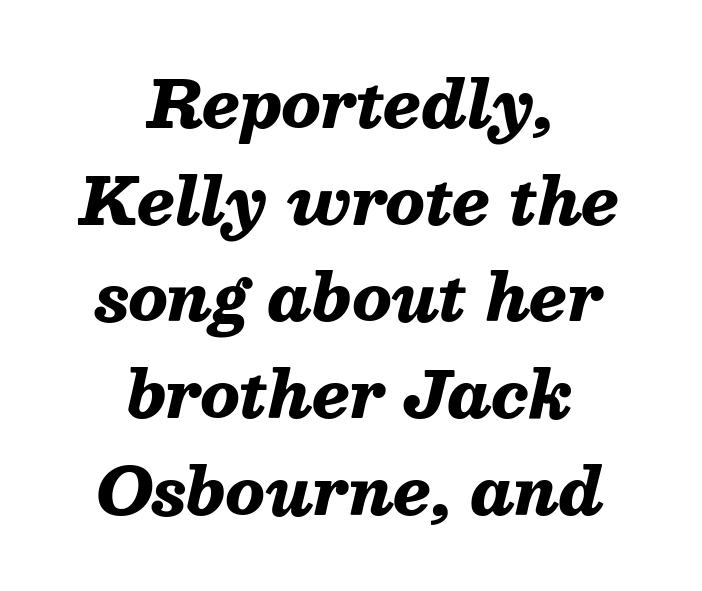
The image shows 64 px heavy type, italic (leaning right); set centered, normal line spacing (1.51x), normal letter spacing, not underlined; medium stroke contrast and a medium x-height.
